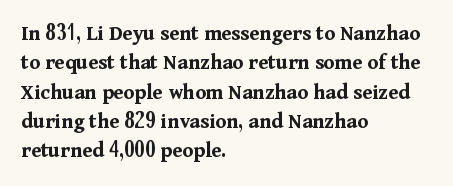
The image shows 22 px bold type, upright; set left-aligned, normal line spacing (1.33x), normal letter spacing, not underlined.
